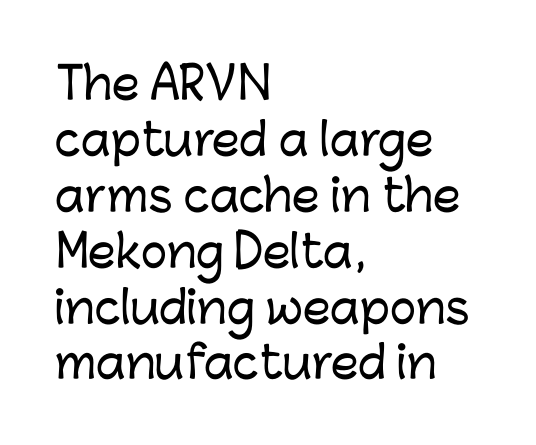
{"serif": "no", "italic": "no", "width": "normal", "stroke_contrast": "low", "x_height": "medium", "monospaced": "no", "underline": "no", "align": "left", "line_spacing": "normal", "line_spacing_ratio": 1.27, "letter_spacing": "normal", "letter_spacing_em": 0.0, "glyph_px": 44}
